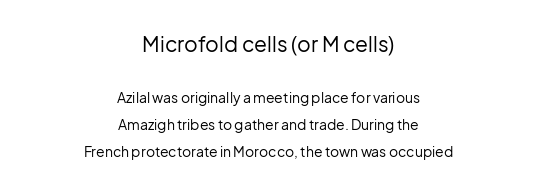
The image shows 21 px text type, upright; set centered, loose line spacing (1.94x), normal letter spacing, not underlined; the first (top) block is 1.5x larger.
